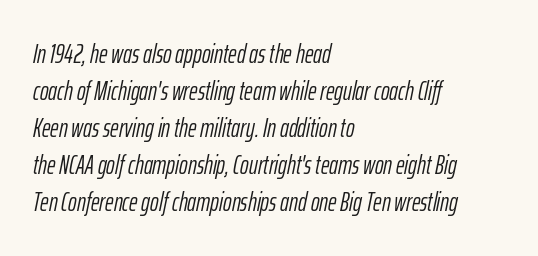
Where is the straight margin? On the left. Unmarked baselines from the first word to the last. Heft: none added — not bold. The font's italic variant was chosen for this text. Glyph-to-glyph distance matches everyday printed text. The designer left line spacing at the default.
